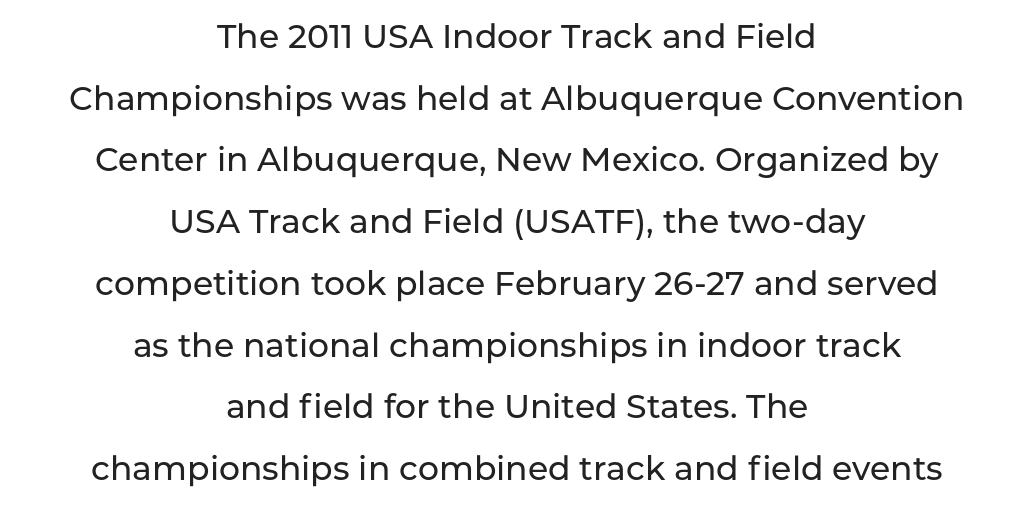
{"serif": "no", "italic": "no", "width": "normal", "stroke_contrast": "low", "x_height": "medium", "monospaced": "no", "underline": "no", "align": "center", "line_spacing_ratio": 1.87, "letter_spacing": "normal", "letter_spacing_em": 0.0, "glyph_px": 33}
